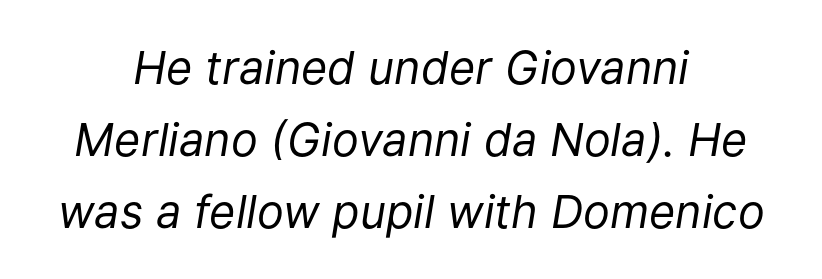
{"italic": "yes", "lean": "right", "slant_degrees": 9, "bold": "no", "weight": "regular", "width": "normal", "stroke_contrast": "low", "x_height": "medium", "monospaced": "no", "underline": "no", "align": "center", "line_spacing": "normal", "line_spacing_ratio": 1.6, "letter_spacing": "normal", "letter_spacing_em": 0.0, "glyph_px": 45}
